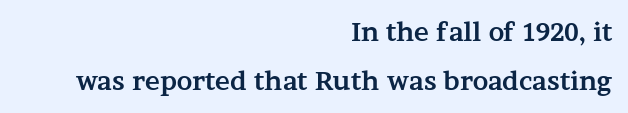
{"italic": "no", "bold": "yes", "underline": "no", "align": "right", "line_spacing": "loose", "line_spacing_ratio": 1.96, "letter_spacing": "normal", "letter_spacing_em": 0.0, "glyph_px": 25}
